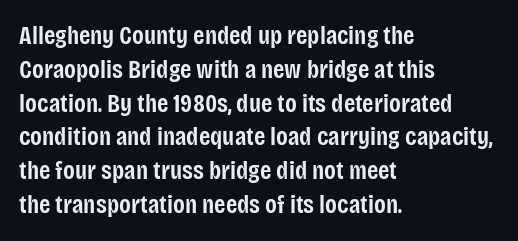
Q: Is the text bold? A: Semi-bold.
Q: Is the text italic (slanted)? A: No, it is upright.
Q: Is the text underlined? A: No.
Q: How is the paragraph aligned? A: Left-aligned.
Q: Is the spacing between letters normal or unusually wide? A: Normal.
Q: Is the spacing between lines tight, normal or loose? A: Normal.
